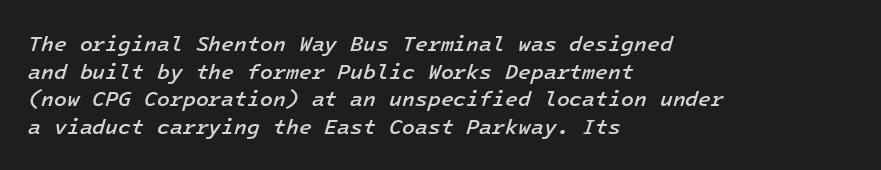
{"italic": "yes", "lean": "right", "slant_degrees": 16, "bold": "semi", "underline": "no", "align": "left", "line_spacing": "normal", "line_spacing_ratio": 1.32, "letter_spacing": "normal", "letter_spacing_em": 0.0, "glyph_px": 21}
